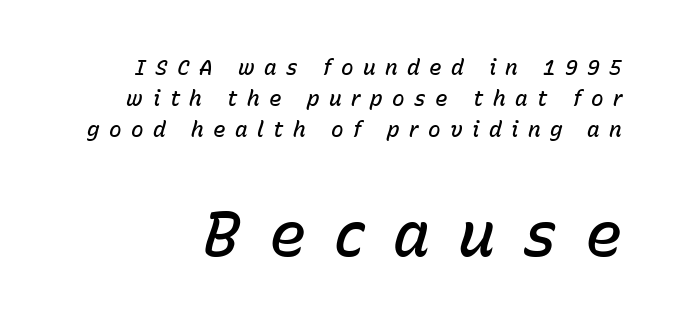
{"italic": "yes", "lean": "right", "slant_degrees": 15, "bold": "semi", "weight": "semibold", "width": "normal", "stroke_contrast": "low", "x_height": "medium", "monospaced": "no", "underline": "no", "line_spacing": "normal", "line_spacing_ratio": 1.47, "letter_spacing": "wide", "letter_spacing_em": 0.45, "larger_block": "second", "size_ratio": 2.95, "glyph_px": 62}
